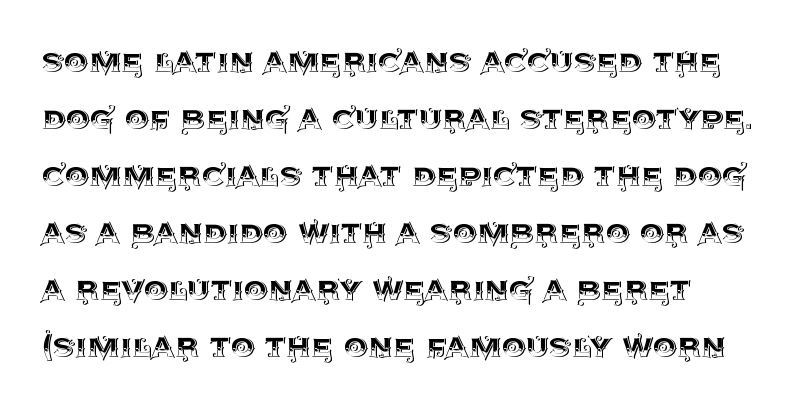
{"italic": "no", "width": "normal", "x_height": "large", "monospaced": "no", "underline": "no", "line_spacing": "normal", "line_spacing_ratio": 1.5, "letter_spacing": "normal", "letter_spacing_em": 0.0, "glyph_px": 38}
